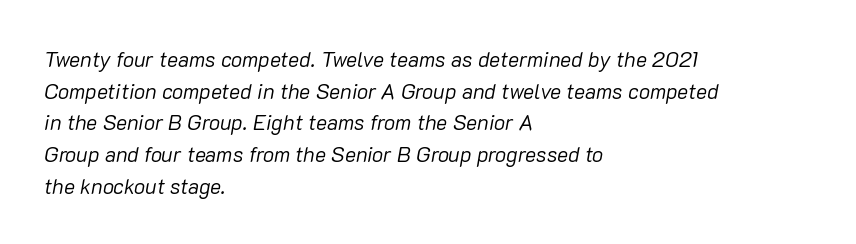
The designer left line spacing at the default. The font is comparable to plain body text, perhaps lighter. Only glyphs here, with clear space below each row. Style check: oblique.
